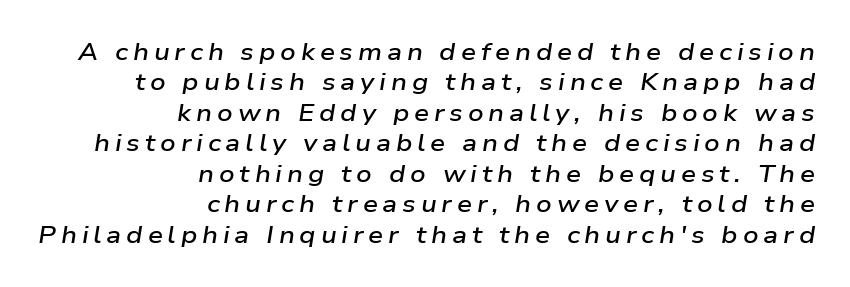
The image shows 24 px text type, italic (leaning right); set right-aligned, normal line spacing (1.27x), unusually wide letter spacing (+0.2 em), not underlined.
